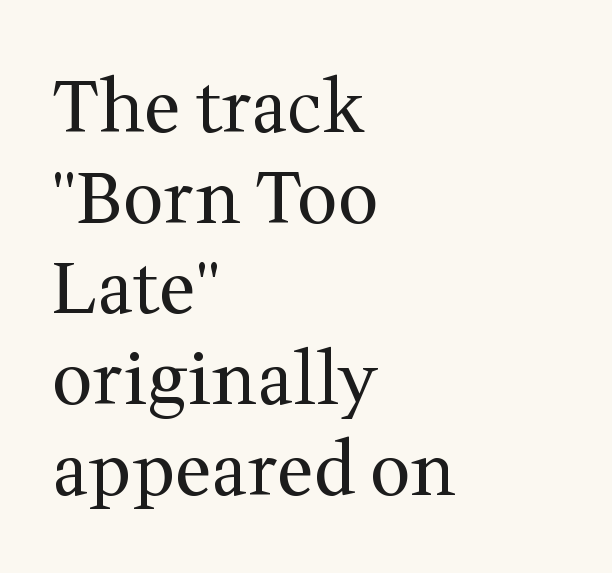
Q: Is the text bold? A: No.
Q: Is the text italic (slanted)? A: No, it is upright.
Q: Is the typeface a serif or a sans-serif typeface? A: Serif.
Q: Is the text underlined? A: No.
Q: How is the paragraph aligned? A: Left-aligned.
Q: Is the spacing between letters normal or unusually wide? A: Normal.
Q: Is the spacing between lines tight, normal or loose? A: Normal.
Q: Width (condensed, normal, or wide)? A: Normal.
Q: Stroke contrast? A: Medium.
Q: x-height? A: Medium.
Q: Monospaced? A: No.
